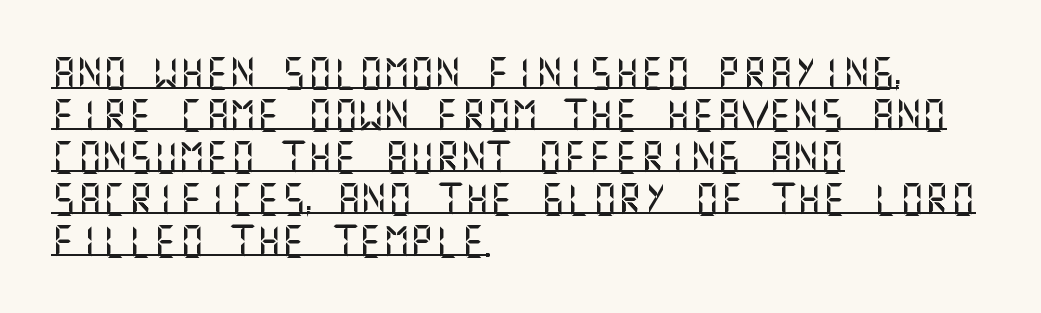
{"serif": "no", "italic": "no", "width": "normal", "stroke_contrast": "medium", "x_height": "large", "underline": "yes", "align": "left", "line_spacing": "normal", "line_spacing_ratio": 1.31, "letter_spacing": "normal", "letter_spacing_em": 0.0, "glyph_px": 32}
